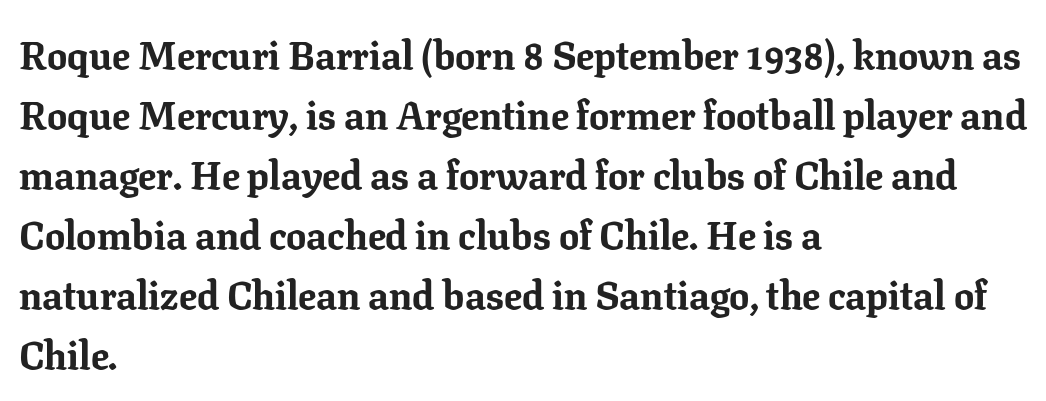
Left-aligned paragraph, ragged on the right. Line spacing here is normal. The passage shown is emphatically bold. A bare baseline throughout the passage. Upright lettering throughout. Standard letterfit; no display-style spreading of the glyphs.
